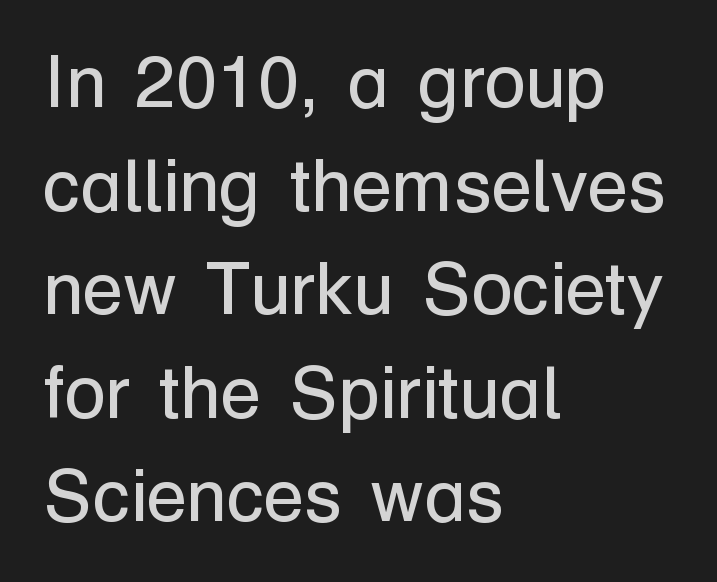
{"serif": "no", "italic": "no", "bold": "no", "weight": "regular", "width": "normal", "stroke_contrast": "low", "x_height": "medium", "monospaced": "no", "underline": "no", "align": "left", "line_spacing": "normal", "line_spacing_ratio": 1.4, "letter_spacing": "normal", "letter_spacing_em": 0.0, "glyph_px": 74}
